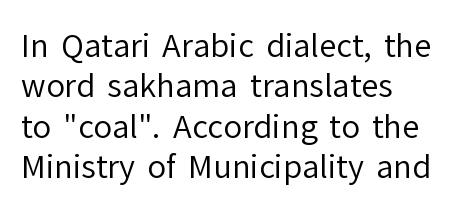
Lines of text with bare space underneath. Summary of weight: not heavy and not bold. Looks like regular typesetting: each glyph gets only the width it needs. These lines were composed using upright roman letters. Evenly set lines give the paragraph a standard silhouette. Does the type have serifs? No, each stem ends abruptly.
